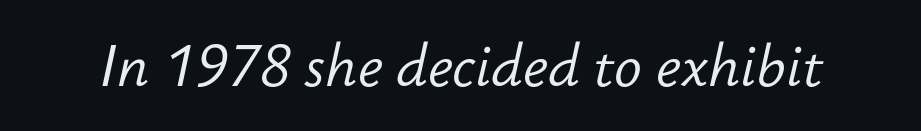
The image shows 58 px light type, italic (leaning right); set normal letter spacing, not underlined; low stroke contrast and a small x-height.
